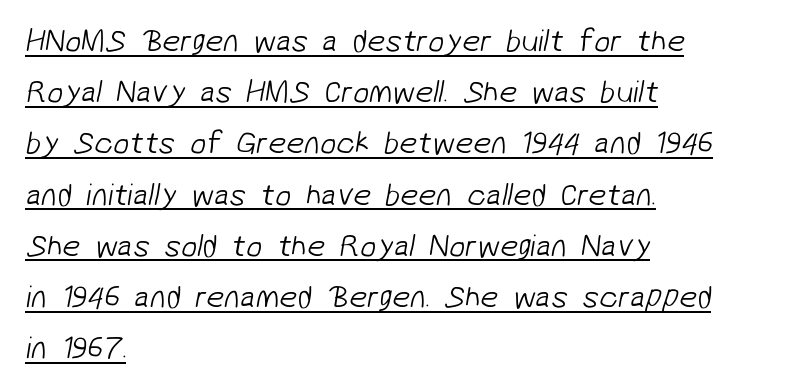
{"serif": "no", "bold": "no", "weight": "light", "width": "normal", "stroke_contrast": "low", "x_height": "medium", "monospaced": "no", "underline": "yes", "align": "left", "line_spacing": "normal", "line_spacing_ratio": 1.6, "letter_spacing": "normal", "letter_spacing_em": 0.0, "glyph_px": 32}
